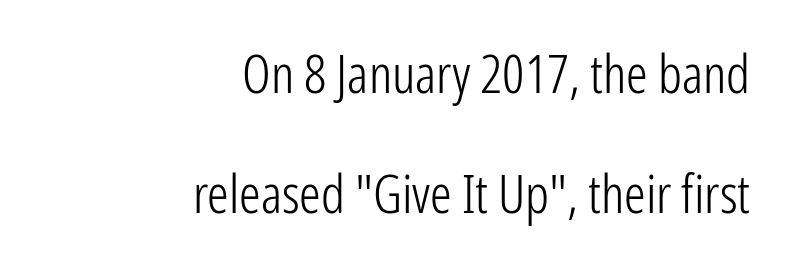
{"serif": "no", "italic": "no", "bold": "no", "weight": "light", "width": "condensed", "stroke_contrast": "low", "x_height": "medium", "monospaced": "no", "underline": "no", "align": "right", "line_spacing": "loose", "line_spacing_ratio": 2.23, "letter_spacing": "normal", "letter_spacing_em": 0.0, "glyph_px": 54}
